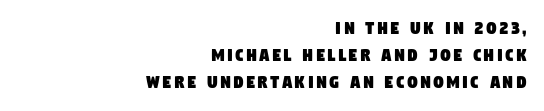
{"underline": "no", "align": "right", "line_spacing": "normal", "line_spacing_ratio": 1.35, "glyph_px": 20}
